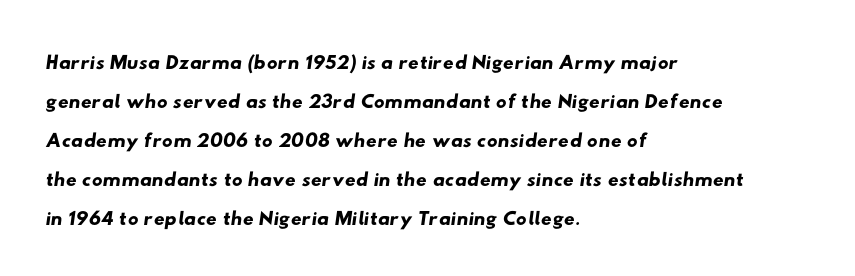
Q: Is the typeface a serif or a sans-serif typeface? A: Sans-serif.
Q: Is the text underlined? A: No.
Q: How is the paragraph aligned? A: Left-aligned.
Q: Is the spacing between letters normal or unusually wide? A: Normal.
Q: Is the spacing between lines tight, normal or loose? A: Normal.
Q: Width (condensed, normal, or wide)? A: Wide.
Q: Stroke contrast? A: Low.
Q: x-height? A: Small.
Q: Monospaced? A: No.
